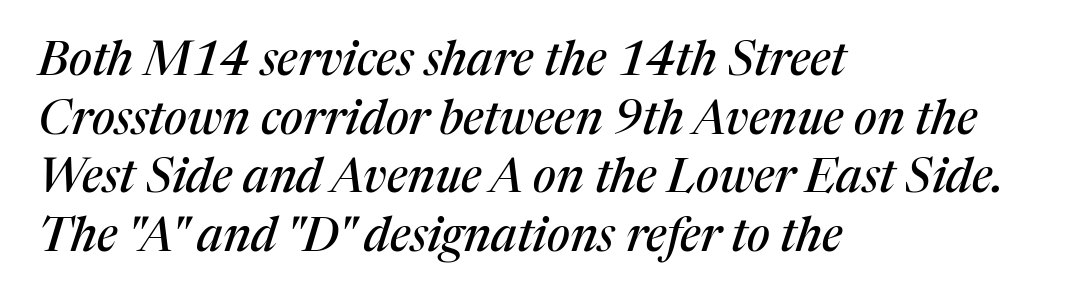
{"serif": "yes", "italic": "yes", "lean": "right", "slant_degrees": 17, "width": "normal", "stroke_contrast": "medium", "x_height": "medium", "monospaced": "no", "underline": "no", "align": "left", "line_spacing": "normal", "line_spacing_ratio": 1.25, "letter_spacing": "normal", "letter_spacing_em": 0.0, "glyph_px": 47}
